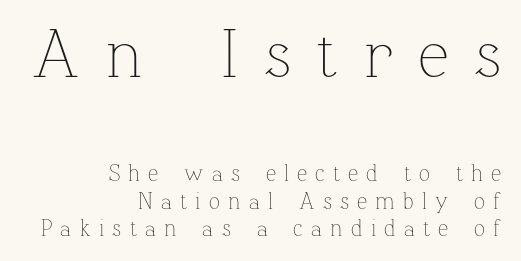
{"italic": "no", "bold": "no", "weight": "thin", "width": "normal", "stroke_contrast": "low", "x_height": "medium", "monospaced": "no", "underline": "no", "align": "right", "line_spacing_ratio": 1.21, "letter_spacing": "wide", "letter_spacing_em": 0.36, "larger_block": "first", "size_ratio": 3.04, "glyph_px": 70}
